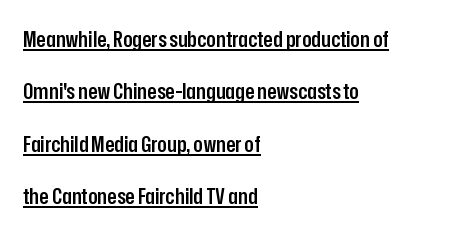
{"italic": "no", "bold": "semi", "underline": "yes", "align": "left", "line_spacing": "loose", "line_spacing_ratio": 2.38, "letter_spacing": "normal", "letter_spacing_em": 0.0, "glyph_px": 22}
